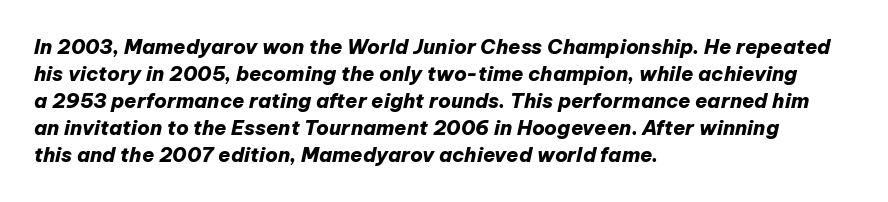
Q: Is the text bold? A: Yes.
Q: Is the text italic (slanted)? A: Yes, it leans right by about 12 degrees.
Q: Is the text underlined? A: No.
Q: How is the paragraph aligned? A: Left-aligned.
Q: Is the spacing between letters normal or unusually wide? A: Normal.
Q: Is the spacing between lines tight, normal or loose? A: Normal.
